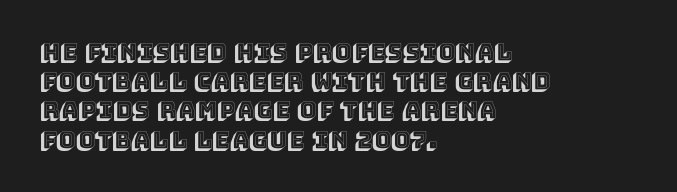
Q: Is the text italic (slanted)? A: No, it is upright.
Q: Is the text underlined? A: No.
Q: How is the paragraph aligned? A: Left-aligned.
Q: Is the spacing between letters normal or unusually wide? A: Normal.
Q: Is the spacing between lines tight, normal or loose? A: Normal.
